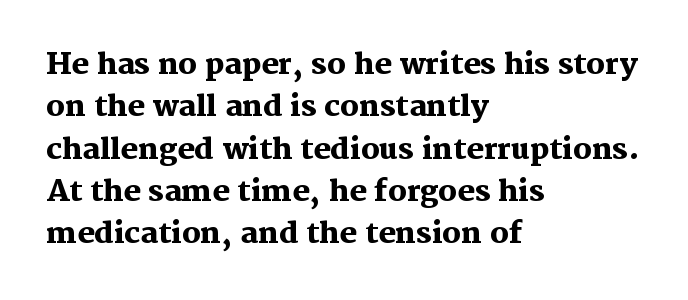
{"serif": "yes", "italic": "no", "bold": "yes", "weight": "heavy", "width": "normal", "stroke_contrast": "medium", "x_height": "medium", "monospaced": "no", "underline": "no", "align": "left", "line_spacing": "normal", "line_spacing_ratio": 1.46, "letter_spacing": "normal", "letter_spacing_em": 0.0, "glyph_px": 29}
